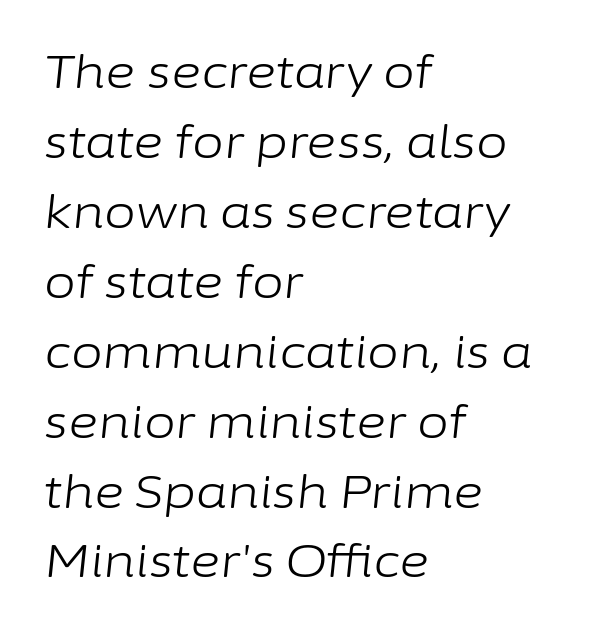
The image shows 46 px light type, italic (leaning right); set left-aligned, normal line spacing (1.52x), normal letter spacing, not underlined; low stroke contrast and a medium x-height.
